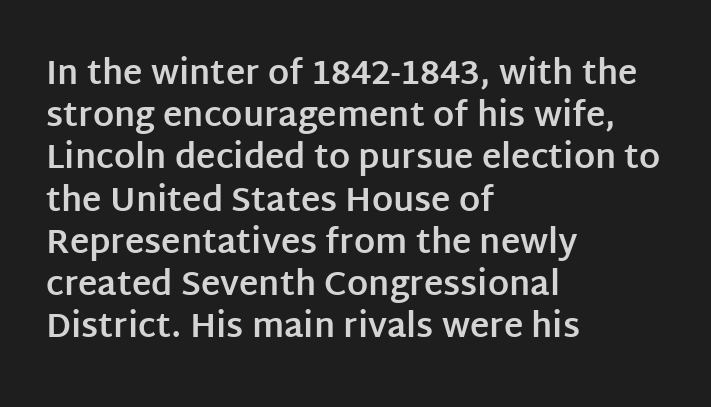
Leading: standard. When letters stand straight like this, we call the style roman or upright. Horizontally, the lines are justified to the leading edge only. Check the space under the baseline: it is left empty. The typesetting leans heavy: a genuine bold. Unlike a traditional serif, this face leaves its strokes unadorned.
